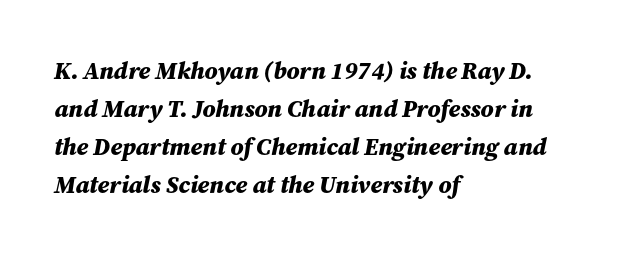
{"italic": "yes", "lean": "right", "slant_degrees": 12, "bold": "yes", "underline": "no", "align": "left", "line_spacing": "normal", "line_spacing_ratio": 1.58, "letter_spacing": "normal", "letter_spacing_em": 0.0, "glyph_px": 24}
